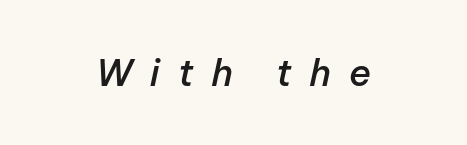
{"italic": "yes", "lean": "right", "slant_degrees": 12, "bold": "semi", "weight": "semibold", "width": "normal", "stroke_contrast": "low", "x_height": "medium", "monospaced": "no", "underline": "no", "align": "center", "letter_spacing": "wide", "letter_spacing_em": 0.47, "glyph_px": 37}
